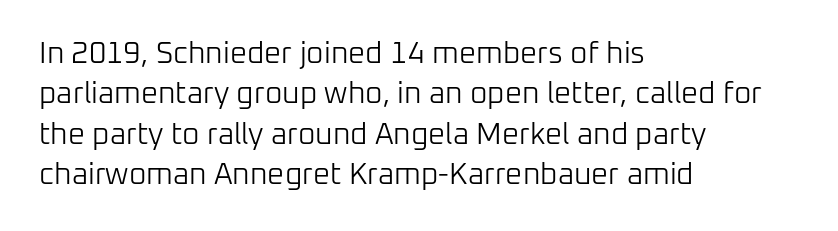
{"serif": "no", "italic": "no", "bold": "no", "weight": "light", "width": "normal", "stroke_contrast": "low", "x_height": "medium", "monospaced": "no", "underline": "no", "align": "left", "line_spacing": "normal", "line_spacing_ratio": 1.35, "letter_spacing": "normal", "letter_spacing_em": 0.0, "glyph_px": 30}
